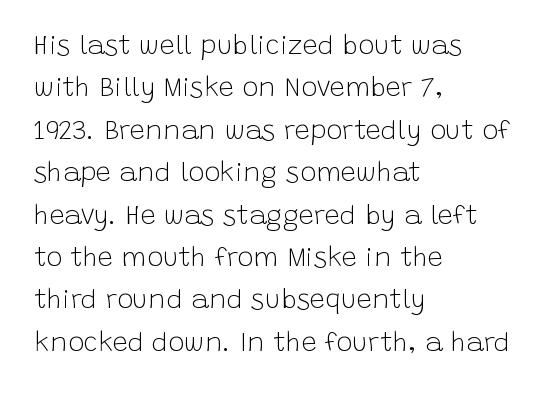
Characters follow at the spacing the type designer built in. Where is the straight margin? On the left. Weight: regular or lighter. Check the space under the baseline: it is left empty. Each new line begins a customary step beneath the previous one.
